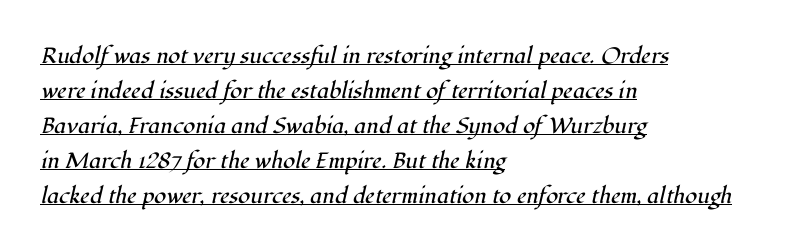
The image shows 22 px text type, italic (leaning right); set left-aligned, normal line spacing (1.59x), normal letter spacing, underlined.
